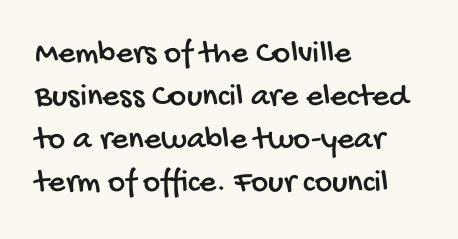
Q: Is the typeface a serif or a sans-serif typeface? A: Sans-serif.
Q: Is the text underlined? A: No.
Q: How is the paragraph aligned? A: Left-aligned.
Q: Is the spacing between letters normal or unusually wide? A: Normal.
Q: Is the spacing between lines tight, normal or loose? A: Normal.
Q: Width (condensed, normal, or wide)? A: Condensed.
Q: Stroke contrast? A: Low.
Q: x-height? A: Large.
Q: Monospaced? A: No.
